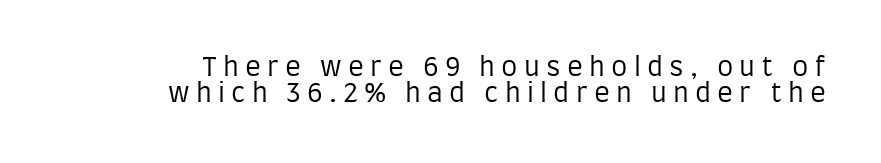
The image shows 26 px text type, upright; set tight line spacing (1.0x), unusually wide letter spacing (+0.24 em), not underlined.
